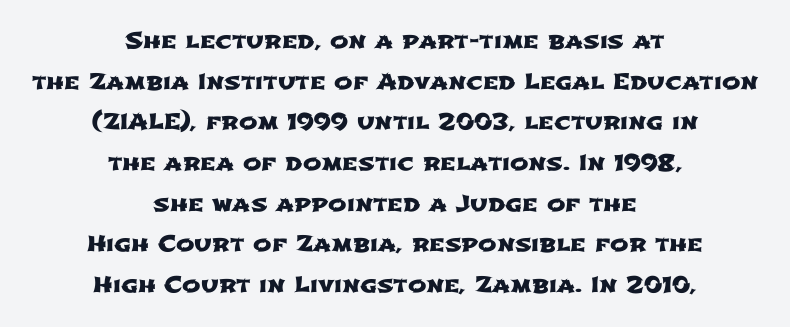
{"underline": "no", "align": "center", "line_spacing_ratio": 1.85, "letter_spacing": "normal", "letter_spacing_em": 0.0, "glyph_px": 22}
